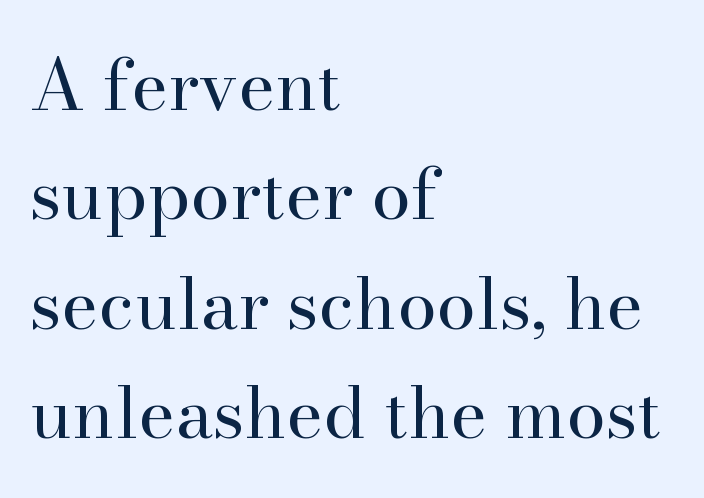
The image shows 71 px regular-weight serif type, upright; set left-aligned, normal line spacing (1.54x), normal letter spacing, not underlined; high stroke contrast and a small x-height.
